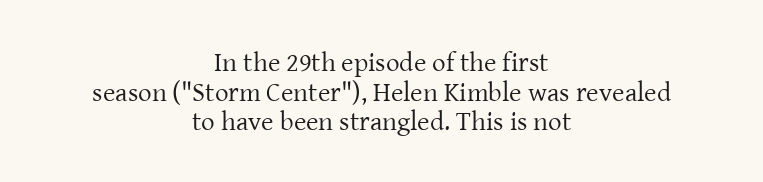
The image shows 27 px text type, upright; set centered, tight line spacing (1.1x), normal letter spacing, not underlined.
